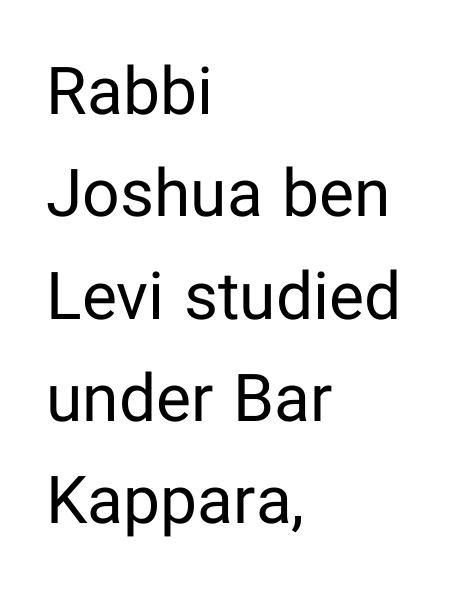
The image shows 66 px regular-weight sans-serif type, upright; set left-aligned, normal line spacing (1.55x), normal letter spacing, not underlined; low stroke contrast and a medium x-height.
